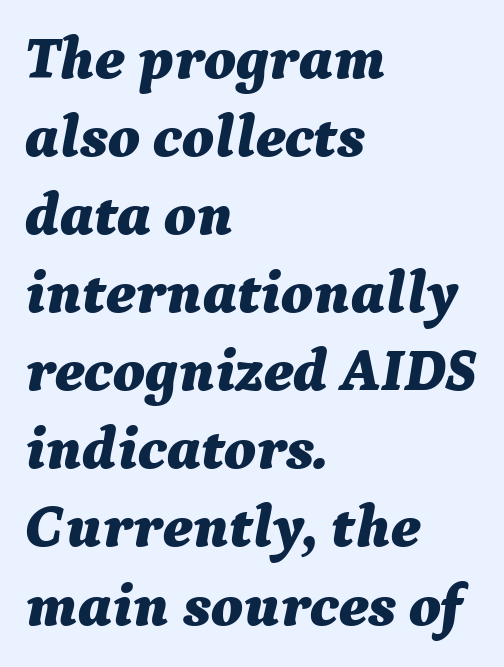
Q: Is the text bold? A: Yes.
Q: Is the text italic (slanted)? A: Yes, it leans right by about 9 degrees.
Q: Is the text underlined? A: No.
Q: How is the paragraph aligned? A: Left-aligned.
Q: Is the spacing between letters normal or unusually wide? A: Normal.
Q: Is the spacing between lines tight, normal or loose? A: Normal.
Q: Width (condensed, normal, or wide)? A: Normal.
Q: Stroke contrast? A: Medium.
Q: x-height? A: Medium.
Q: Monospaced? A: No.
